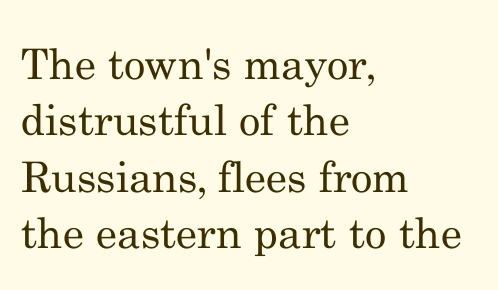
Q: Is the text bold? A: No.
Q: Is the text italic (slanted)? A: No, it is upright.
Q: Is the typeface a serif or a sans-serif typeface? A: Serif.
Q: Is the text underlined? A: No.
Q: How is the paragraph aligned? A: Left-aligned.
Q: Is the spacing between letters normal or unusually wide? A: Normal.
Q: Is the spacing between lines tight, normal or loose? A: Normal.
Q: Width (condensed, normal, or wide)? A: Normal.
Q: Stroke contrast? A: Medium.
Q: x-height? A: Small.
Q: Monospaced? A: No.
